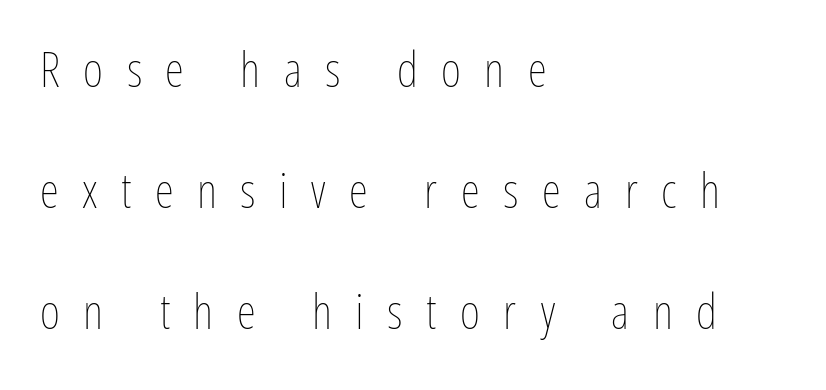
The image shows 49 px thin, condensed type, upright; set left-aligned, loose line spacing (2.47x), unusually wide letter spacing (+0.48 em), not underlined; low stroke contrast and a medium x-height.
